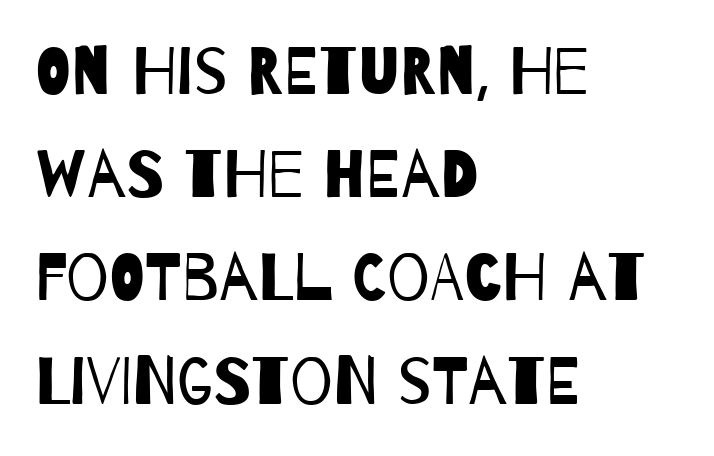
The image shows 67 px regular-weight, condensed sans-serif type; set left-aligned, normal line spacing (1.54x), normal letter spacing, not underlined; low stroke contrast and a large x-height.
